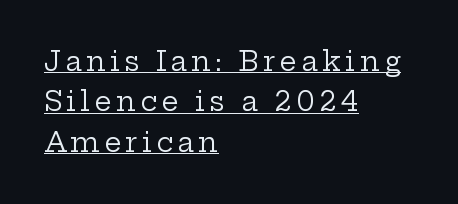
A baseline rule has been typeset under these characters. This sample uses an upright cut, with every glyph sitting square on the baseline. Rows of type keep a routine distance in the vertical direction. Vertical stems look standard width or narrower in stroke. Where is the straight margin? On the left.
